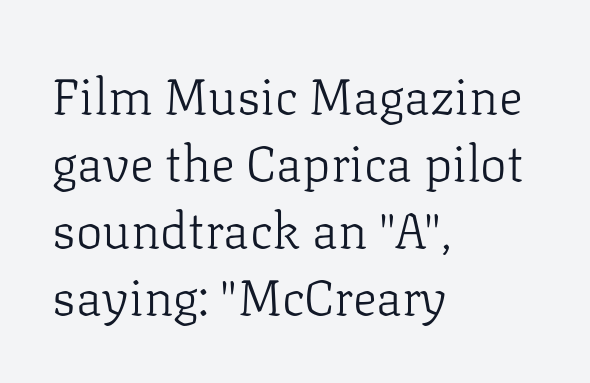
Beneath every word, the page is bare. All the whitespace from short lines collects on the right. Students, note that the glyphs here touch the page at normal intervals. Each letter keeps its own natural width here, so spacing adapts to shape. Italic? Not at all — the glyphs are vertical.
